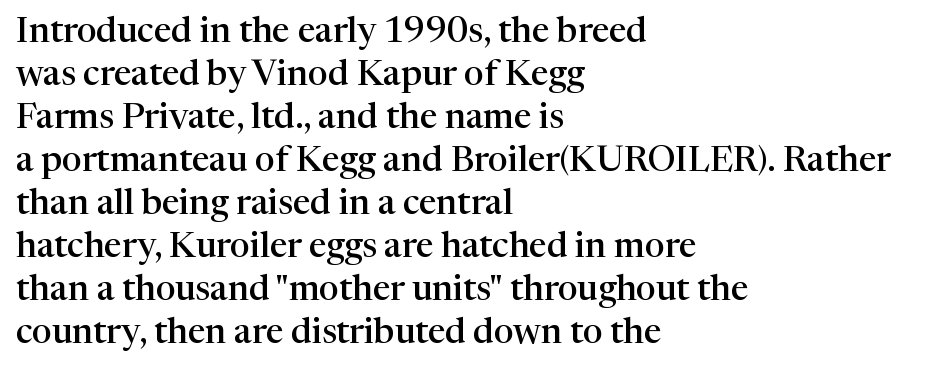
{"serif": "yes", "italic": "no", "bold": "semi", "weight": "semibold", "width": "normal", "stroke_contrast": "high", "x_height": "medium", "monospaced": "no", "underline": "no", "align": "left", "line_spacing_ratio": 1.23, "letter_spacing": "normal", "letter_spacing_em": 0.0, "glyph_px": 35}
